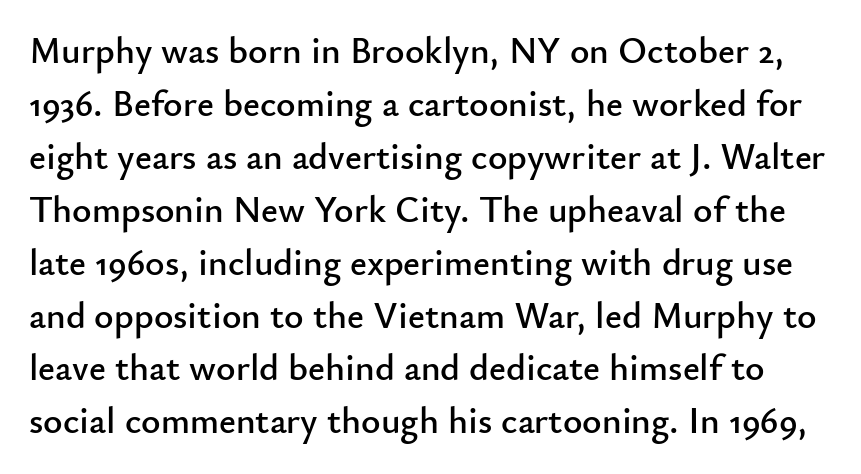
{"serif": "no", "italic": "no", "width": "normal", "stroke_contrast": "low", "x_height": "small", "monospaced": "no", "underline": "no", "line_spacing": "normal", "line_spacing_ratio": 1.43, "letter_spacing": "normal", "letter_spacing_em": 0.0, "glyph_px": 37}
